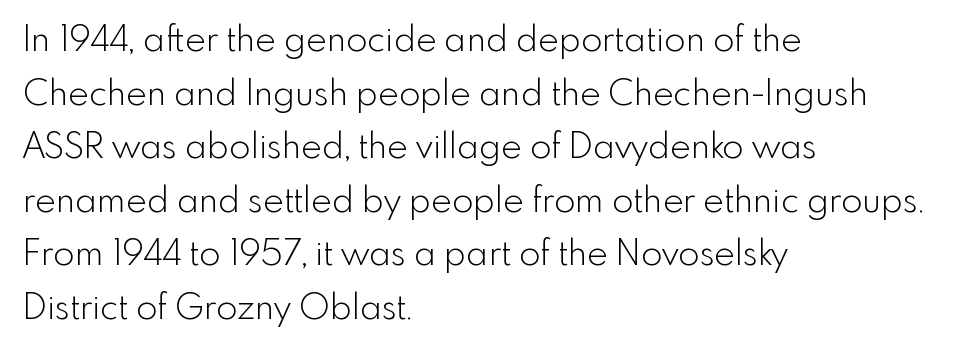
Is this a heavy cut? Hardly; it is regular or lighter. This is the regular roman posture of the typeface. The passage shown is not underscored anywhere. Every row of glyphs begins at an identical x-position on the left. You could not count columns in this text — the font is proportionally spaced. Regarding serifs, this sample does without them.
